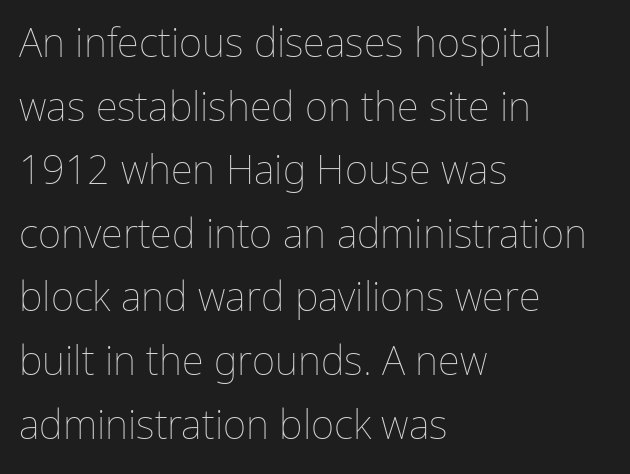
The typeface has the unassuming heft of standard copy or less. The rendering uses natural spacing where letterforms have individual widths. Evenly set lines give the paragraph a standard silhouette. Between one letter and the next there's only the usual sliver of space. All the whitespace from short lines collects on the right. Each row of text sits above clean, open space.
